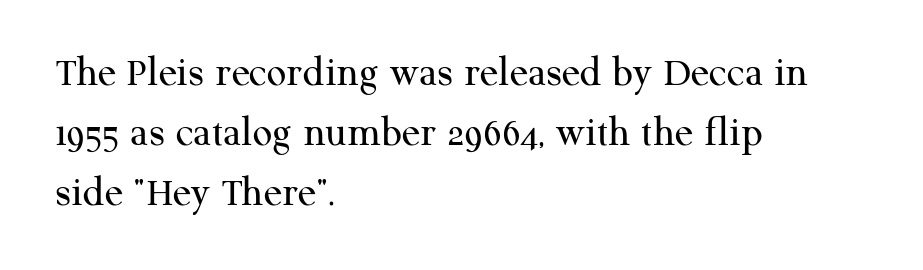
The face used here is rendered with its standard letterfit. The rendering shows small feet on the letterforms — a serif design. Think of a printed novel: that variable character pitch is what you see here. The typesetting does not lean heavy: it is not bold.
